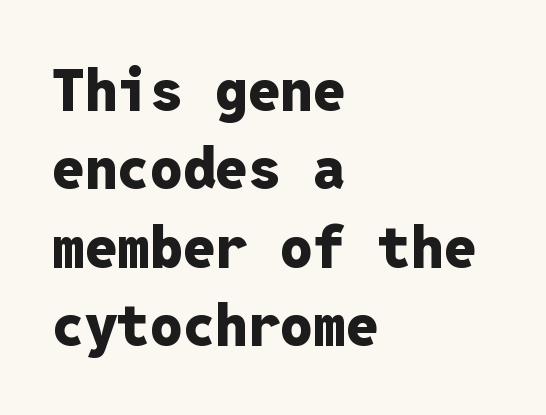
{"serif": "no", "italic": "no", "bold": "yes", "weight": "heavy", "width": "normal", "stroke_contrast": "low", "x_height": "medium", "monospaced": "yes", "underline": "no", "align": "left", "line_spacing": "normal", "line_spacing_ratio": 1.35, "letter_spacing": "normal", "letter_spacing_em": 0.0, "glyph_px": 58}
